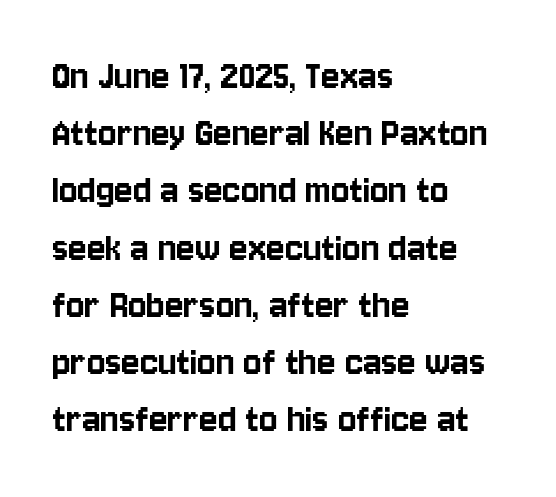
Check where the strokes stop: nothing finishes them off — pure sans. Summary of vertical rhythm: regular, with standard interline spacing. If you drew a ruler down the left edge, every line would touch it. The gaps between neighbouring characters are ordinary and unremarkable.
